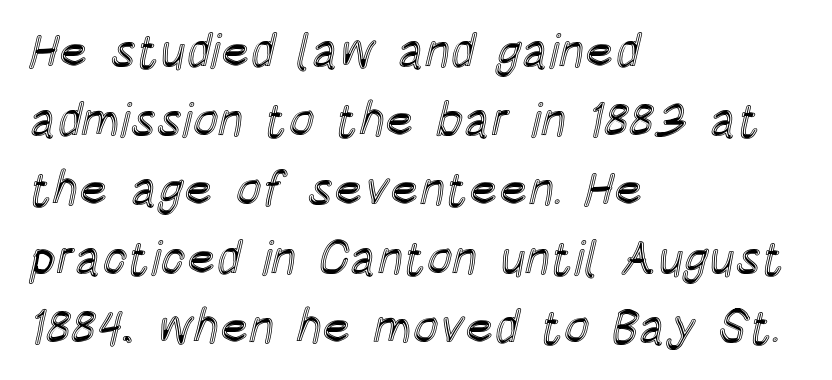
Q: Is the text italic (slanted)? A: Yes.
Q: Is the text underlined? A: No.
Q: How is the paragraph aligned? A: Left-aligned.
Q: Is the spacing between letters normal or unusually wide? A: Normal.
Q: Is the spacing between lines tight, normal or loose? A: Normal.
Q: Width (condensed, normal, or wide)? A: Condensed.
Q: x-height? A: Large.
Q: Monospaced? A: No.
